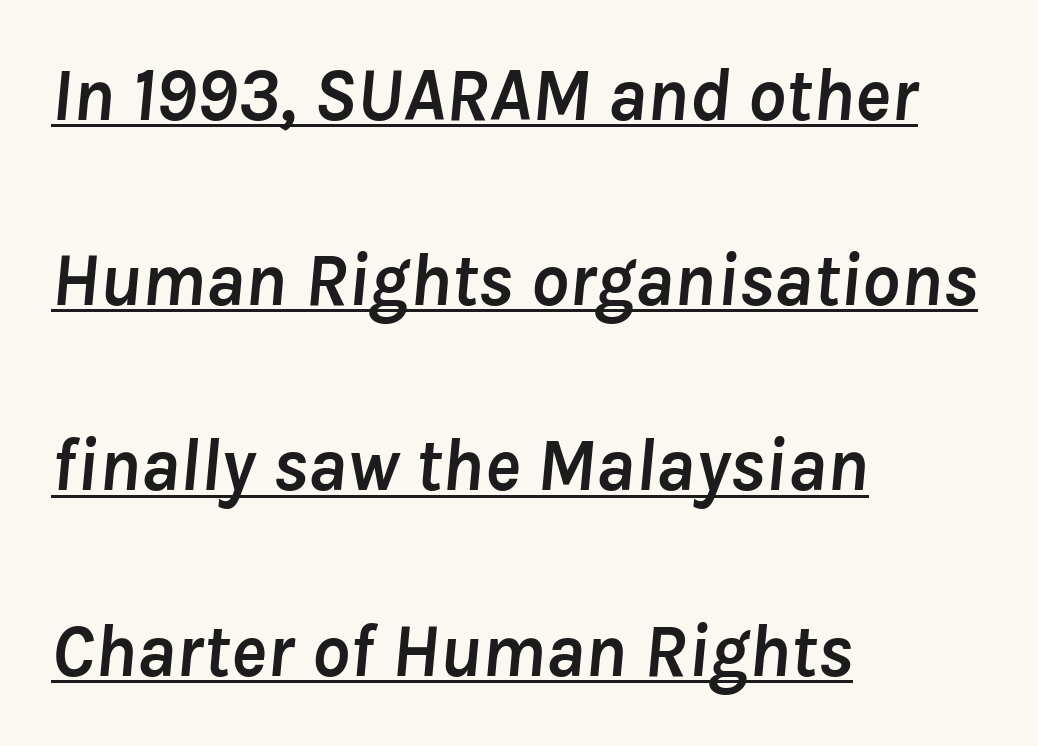
{"italic": "yes", "lean": "right", "slant_degrees": 8, "bold": "yes", "weight": "semibold", "width": "normal", "stroke_contrast": "low", "x_height": "medium", "monospaced": "no", "underline": "yes", "align": "left", "line_spacing": "loose", "line_spacing_ratio": 2.47, "letter_spacing": "normal", "letter_spacing_em": 0.0, "glyph_px": 75}
